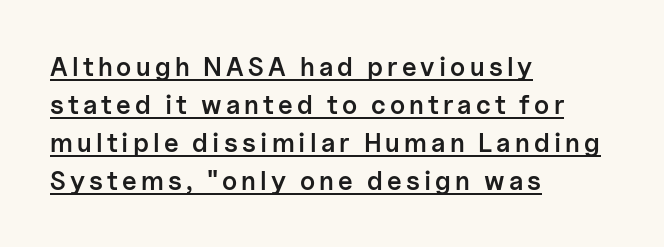
Q: Is the text bold? A: Semi-bold.
Q: Is the text italic (slanted)? A: No, it is upright.
Q: Is the text underlined? A: Yes.
Q: How is the paragraph aligned? A: Left-aligned.
Q: Is the spacing between lines tight, normal or loose? A: Normal.
